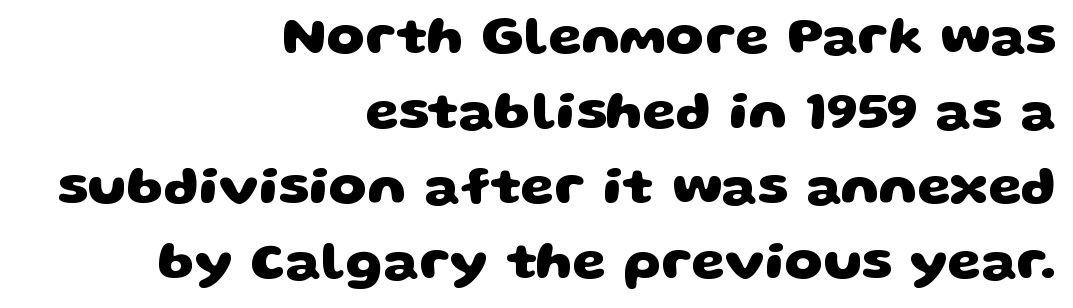
Q: Is the text bold? A: Yes.
Q: Is the typeface a serif or a sans-serif typeface? A: Sans-serif.
Q: Is the text underlined? A: No.
Q: How is the paragraph aligned? A: Right-aligned.
Q: Is the spacing between letters normal or unusually wide? A: Normal.
Q: Is the spacing between lines tight, normal or loose? A: Normal.
Q: Width (condensed, normal, or wide)? A: Wide.
Q: Stroke contrast? A: Low.
Q: x-height? A: Large.
Q: Monospaced? A: No.
